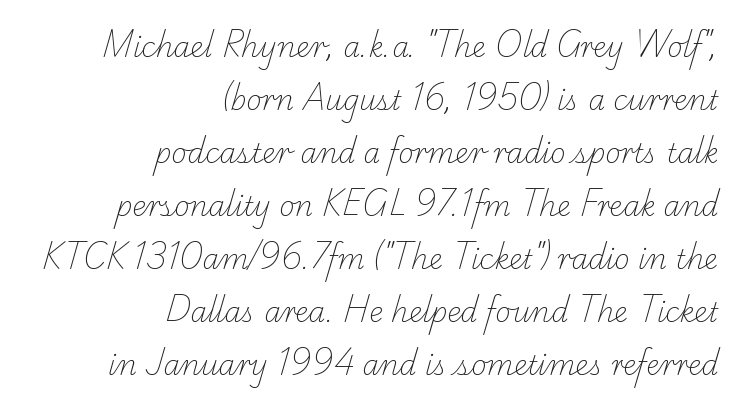
Q: Is the text bold? A: No.
Q: Is the text underlined? A: No.
Q: How is the paragraph aligned? A: Right-aligned.
Q: Is the spacing between letters normal or unusually wide? A: Normal.
Q: Is the spacing between lines tight, normal or loose? A: Loose.
